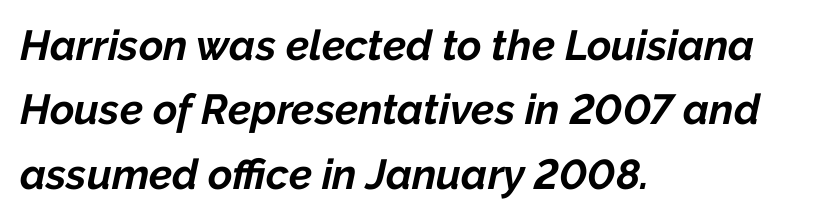
The image shows 42 px bold type, italic (leaning right); set left-aligned, normal line spacing (1.53x), normal letter spacing, not underlined; low stroke contrast and a medium x-height.
